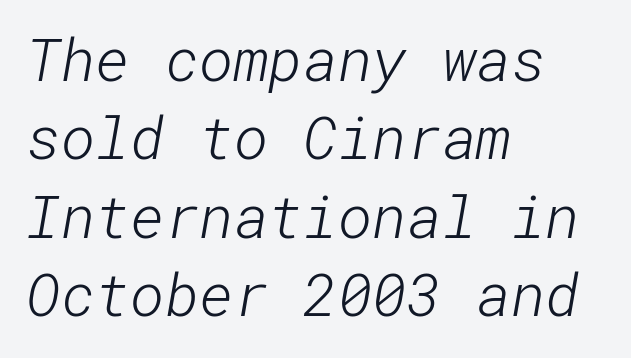
The image shows 59 px light sans-serif type; set left-aligned, normal line spacing (1.33x), normal letter spacing, not underlined; low stroke contrast and a medium x-height.
